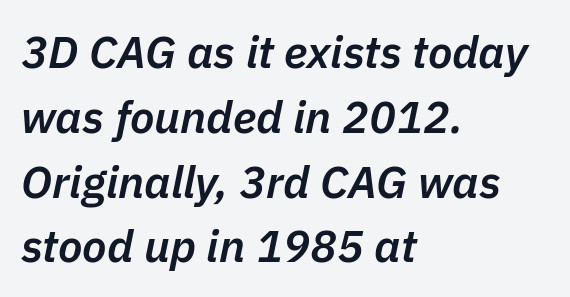
Q: Is the text bold? A: Semi-bold.
Q: Is the text italic (slanted)? A: Yes, it leans right by about 11 degrees.
Q: Is the text underlined? A: No.
Q: How is the paragraph aligned? A: Left-aligned.
Q: Is the spacing between letters normal or unusually wide? A: Normal.
Q: Is the spacing between lines tight, normal or loose? A: Normal.
Q: Width (condensed, normal, or wide)? A: Normal.
Q: Stroke contrast? A: Low.
Q: x-height? A: Medium.
Q: Monospaced? A: No.
